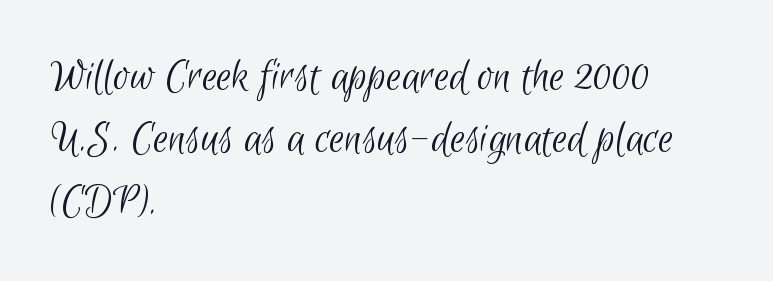
Q: Is the text bold? A: No.
Q: Is the typeface a serif or a sans-serif typeface? A: Sans-serif.
Q: Is the text underlined? A: No.
Q: How is the paragraph aligned? A: Left-aligned.
Q: Is the spacing between letters normal or unusually wide? A: Normal.
Q: Is the spacing between lines tight, normal or loose? A: Normal.
Q: Width (condensed, normal, or wide)? A: Condensed.
Q: Stroke contrast? A: Low.
Q: x-height? A: Small.
Q: Monospaced? A: No.
